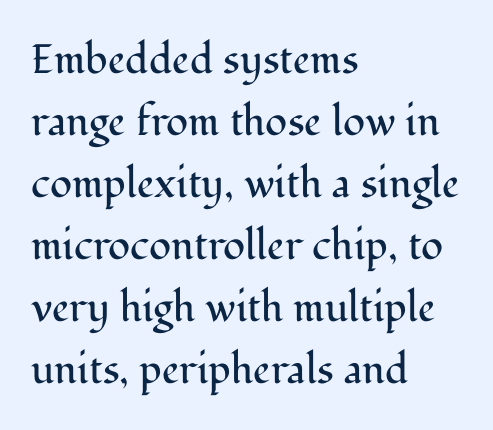
Q: Is the text bold? A: No.
Q: Is the text italic (slanted)? A: No, it is upright.
Q: Is the typeface a serif or a sans-serif typeface? A: Serif.
Q: Is the text underlined? A: No.
Q: How is the paragraph aligned? A: Left-aligned.
Q: Is the spacing between letters normal or unusually wide? A: Normal.
Q: Is the spacing between lines tight, normal or loose? A: Normal.
Q: Width (condensed, normal, or wide)? A: Normal.
Q: Stroke contrast? A: Medium.
Q: x-height? A: Medium.
Q: Monospaced? A: No.
